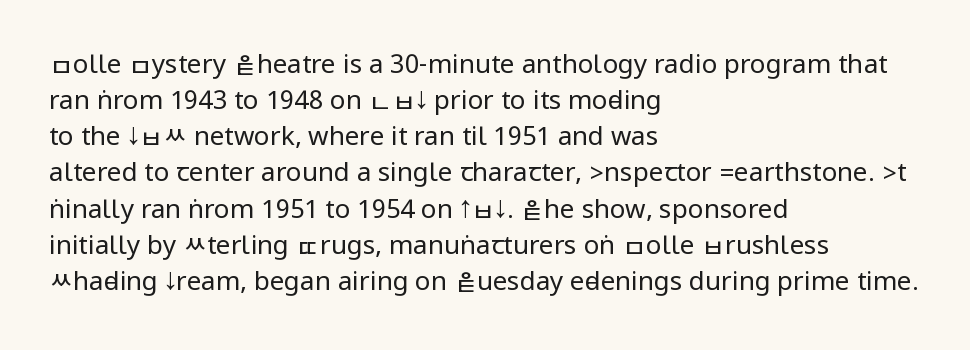
Teacher's note: observe the even left margin — that is flush-left alignment. Students, note that the glyphs here touch the page at normal intervals. Do the letters lean? They stand straight. Descenders hang freely into open space. Stem width sits at or under what a default text font uses.
